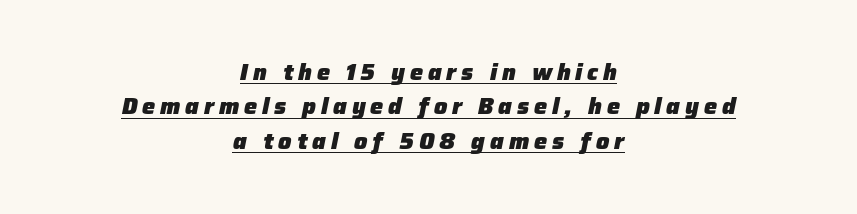
Q: Is the text bold? A: Yes.
Q: Is the text italic (slanted)? A: Yes, it leans right by about 12 degrees.
Q: Is the text underlined? A: Yes.
Q: How is the paragraph aligned? A: Centered.
Q: Is the spacing between letters normal or unusually wide? A: Unusually wide.
Q: Is the spacing between lines tight, normal or loose? A: Normal.
